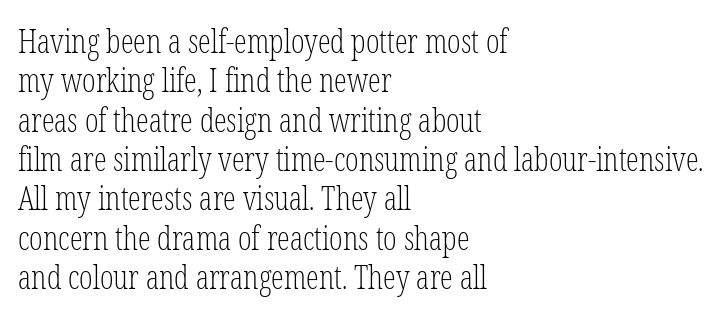
The image shows 32 px light, condensed serif type, upright; set left-aligned, line spacing 1.23x, normal letter spacing, not underlined; low stroke contrast and a medium x-height.
